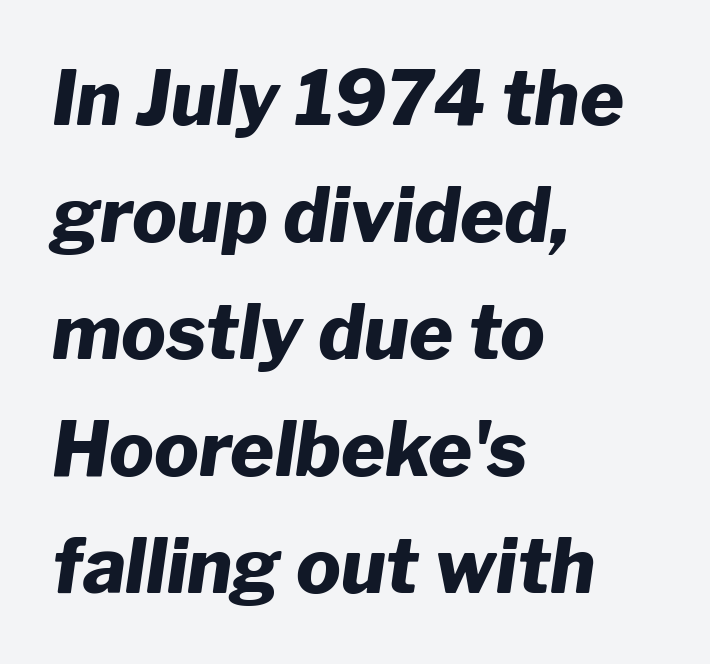
The letters advance in unequal steps, a hallmark of proportional type. Horizontal bands of white between lines are of average thickness. Tall strokes in this sample are angled rather than plumb. How heavy is the stroke? Heavy — this is a bold.
